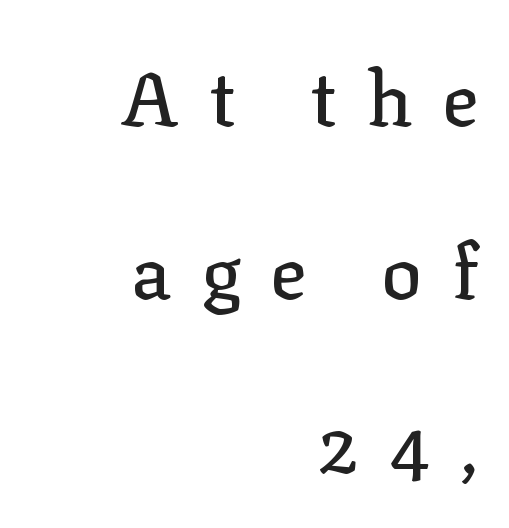
The image shows 76 px serif type, upright; set right-aligned, loose line spacing (2.28x), unusually wide letter spacing (+0.39 em), not underlined; low stroke contrast and a medium x-height.
